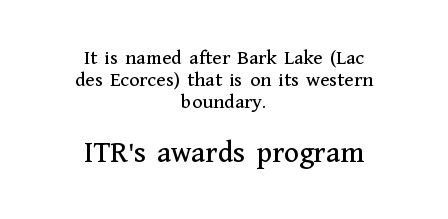
Q: Is the text italic (slanted)? A: No, it is upright.
Q: Is the typeface a serif or a sans-serif typeface? A: Serif.
Q: Is the text underlined? A: No.
Q: How is the paragraph aligned? A: Centered.
Q: Is the spacing between letters normal or unusually wide? A: Normal.
Q: Is the spacing between lines tight, normal or loose? A: Tight.
Q: Which block of text is set in a larger size, the first (top) or the second (bottom)? A: The second (bottom) one.
Q: Width (condensed, normal, or wide)? A: Normal.
Q: Stroke contrast? A: Medium.
Q: x-height? A: Medium.
Q: Monospaced? A: No.
